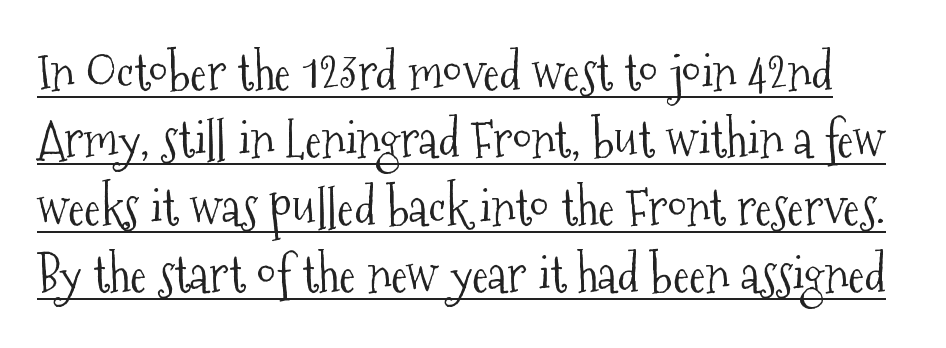
The image shows 50 px light, condensed serif type, upright; set normal line spacing (1.35x), normal letter spacing, underlined; medium stroke contrast and a medium x-height.
